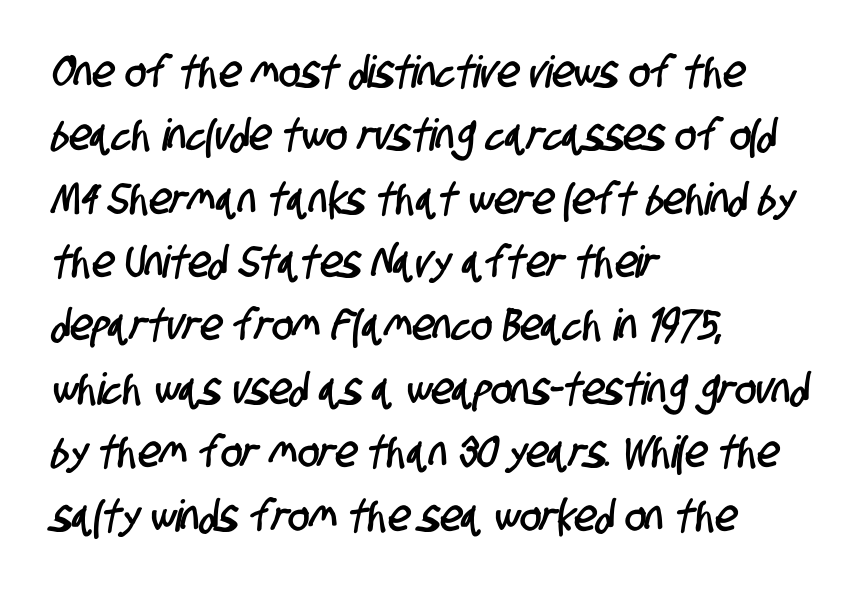
{"serif": "no", "width": "condensed", "stroke_contrast": "low", "x_height": "large", "monospaced": "no", "underline": "no", "align": "left", "line_spacing": "normal", "line_spacing_ratio": 1.44, "letter_spacing": "normal", "letter_spacing_em": 0.0, "glyph_px": 44}
